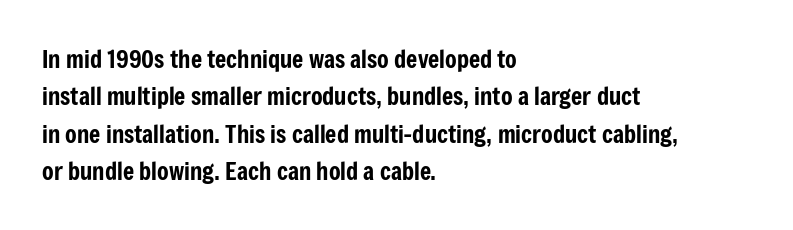
Q: Is the text italic (slanted)? A: No, it is upright.
Q: Is the text underlined? A: No.
Q: How is the paragraph aligned? A: Left-aligned.
Q: Is the spacing between letters normal or unusually wide? A: Normal.
Q: Is the spacing between lines tight, normal or loose? A: Normal.
